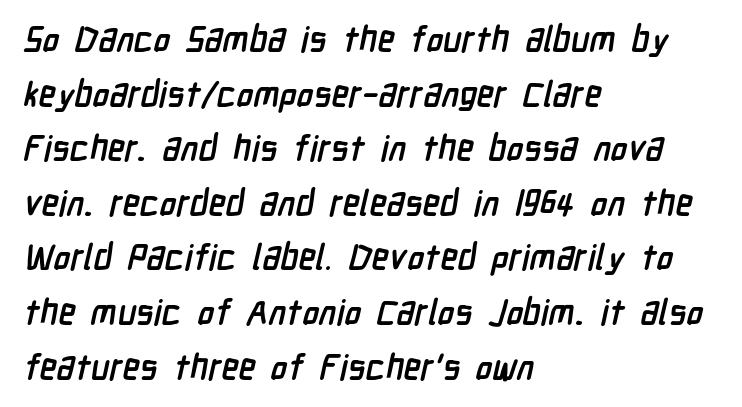
Q: Is the text bold? A: Yes.
Q: Is the typeface a serif or a sans-serif typeface? A: Sans-serif.
Q: Is the text underlined? A: No.
Q: How is the paragraph aligned? A: Left-aligned.
Q: Is the spacing between letters normal or unusually wide? A: Normal.
Q: Is the spacing between lines tight, normal or loose? A: Normal.
Q: Width (condensed, normal, or wide)? A: Condensed.
Q: Stroke contrast? A: Low.
Q: x-height? A: Medium.
Q: Monospaced? A: No.
